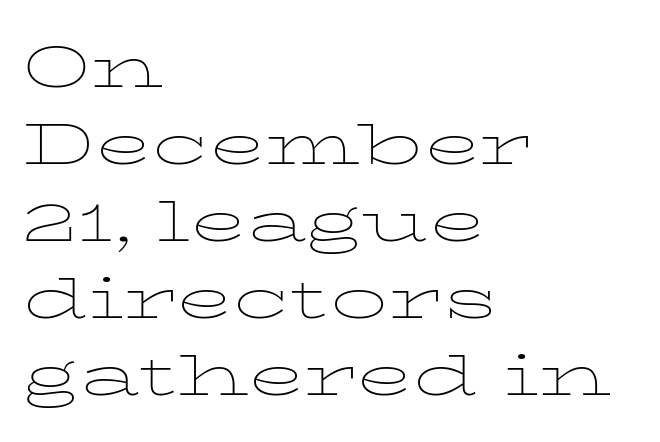
You could not count columns in this text — the font is proportionally spaced. The passage shown is not underscored anywhere. The letterforms sit shoulder to shoulder at normal distance. Stems and bowls with no extra thickness — not bold.
